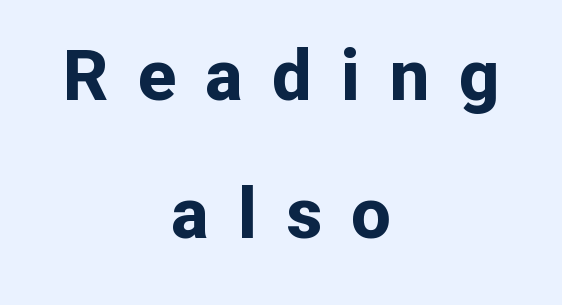
The image shows 71 px bold sans-serif type, upright; set centered, loose line spacing (1.95x), unusually wide letter spacing (+0.41 em), not underlined; low stroke contrast and a medium x-height.
